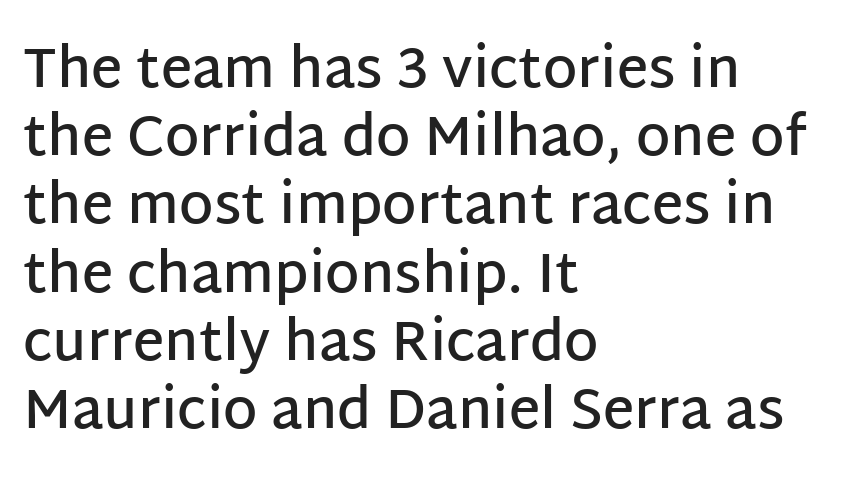
Caption: semibold face, moderately heavy strokes. Posture: straight, roman, zero tilt. The passage shown is typed in a proportional face where columns would drift. Type without underlining.
